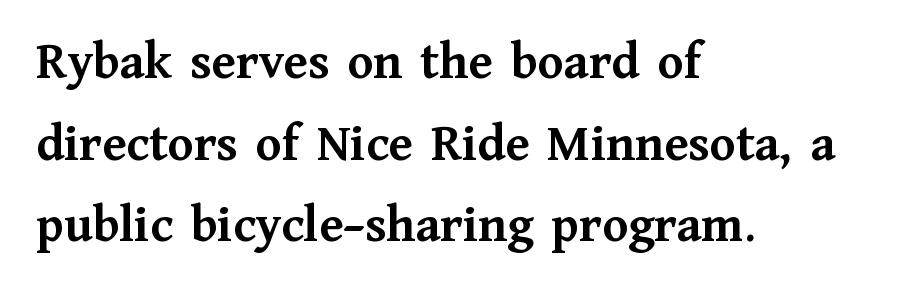
Q: Is the text bold? A: Yes.
Q: Is the text italic (slanted)? A: No, it is upright.
Q: Is the typeface a serif or a sans-serif typeface? A: Serif.
Q: Is the text underlined? A: No.
Q: How is the paragraph aligned? A: Left-aligned.
Q: Is the spacing between letters normal or unusually wide? A: Normal.
Q: Is the spacing between lines tight, normal or loose? A: Normal.
Q: Width (condensed, normal, or wide)? A: Normal.
Q: Stroke contrast? A: Medium.
Q: x-height? A: Medium.
Q: Monospaced? A: No.
